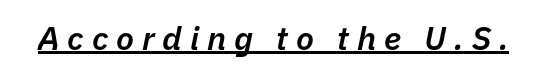
Q: Is the text bold? A: Semi-bold.
Q: Is the text italic (slanted)? A: Yes, it leans right by about 11 degrees.
Q: Is the text underlined? A: Yes.
Q: Is the spacing between letters normal or unusually wide? A: Unusually wide.
Q: Width (condensed, normal, or wide)? A: Normal.
Q: Stroke contrast? A: Low.
Q: x-height? A: Medium.
Q: Monospaced? A: No.
